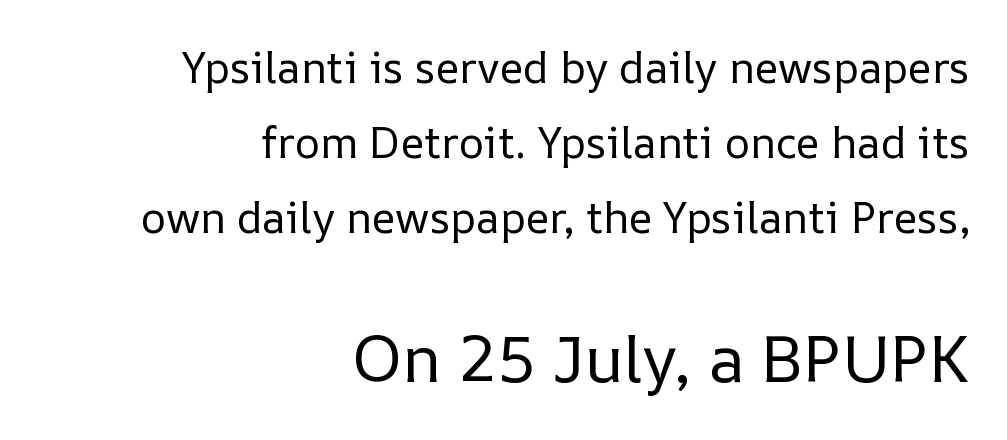
Q: Is the text bold? A: No.
Q: Is the text italic (slanted)? A: No, it is upright.
Q: Is the text underlined? A: No.
Q: How is the paragraph aligned? A: Right-aligned.
Q: Is the spacing between letters normal or unusually wide? A: Normal.
Q: Which block of text is set in a larger size, the first (top) or the second (bottom)? A: The second (bottom) one.
Q: Width (condensed, normal, or wide)? A: Normal.
Q: Stroke contrast? A: Low.
Q: x-height? A: Medium.
Q: Monospaced? A: No.
